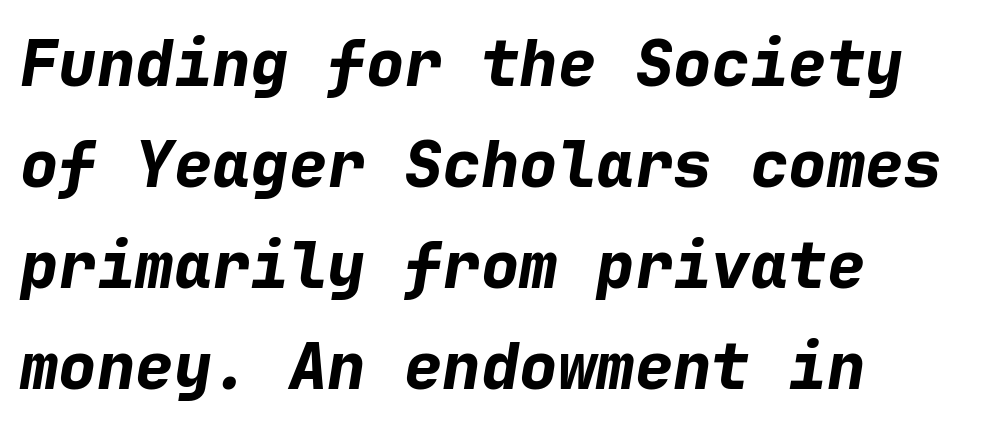
The image shows 64 px bold type, italic (leaning right), monospaced; set left-aligned, normal line spacing (1.58x), normal letter spacing, not underlined; low stroke contrast and a medium x-height.
